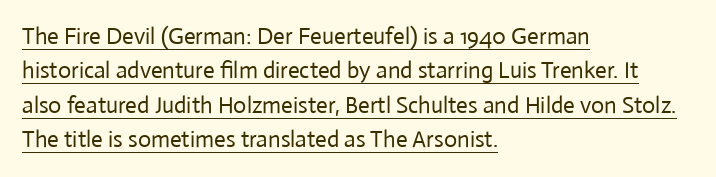
Q: Is the text bold? A: No.
Q: Is the text italic (slanted)? A: No, it is upright.
Q: Is the text underlined? A: Yes.
Q: How is the paragraph aligned? A: Left-aligned.
Q: Is the spacing between letters normal or unusually wide? A: Normal.
Q: Is the spacing between lines tight, normal or loose? A: Normal.
